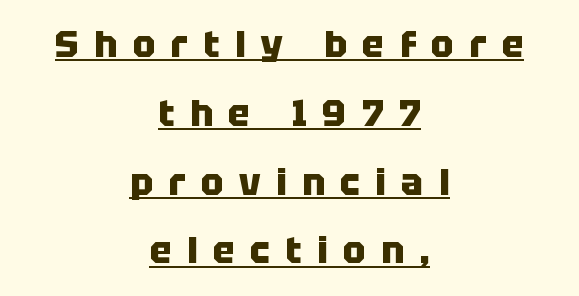
Q: Is the text bold? A: Yes.
Q: Is the text italic (slanted)? A: No, it is upright.
Q: Is the typeface a serif or a sans-serif typeface? A: Sans-serif.
Q: Is the text underlined? A: Yes.
Q: How is the paragraph aligned? A: Centered.
Q: Is the spacing between letters normal or unusually wide? A: Unusually wide.
Q: Width (condensed, normal, or wide)? A: Normal.
Q: Stroke contrast? A: Low.
Q: x-height? A: Large.
Q: Monospaced? A: No.
